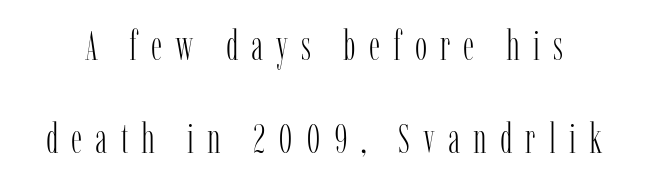
The font sits on the lighter half of the weight spectrum, regular included. Do the characters align in a grid? No, the font is proportional. Notice how the stems are strictly vertical — no italics here. Substantial extra tracking has been applied to these lines. The passage shown is typeset with a serif family.
